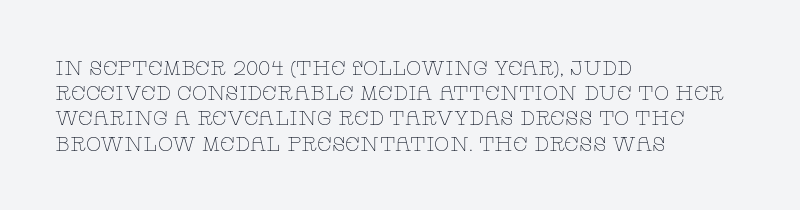
{"italic": "no", "bold": "no", "underline": "no", "align": "left", "line_spacing": "normal", "line_spacing_ratio": 1.26, "letter_spacing": "normal", "letter_spacing_em": 0.0, "glyph_px": 20}
